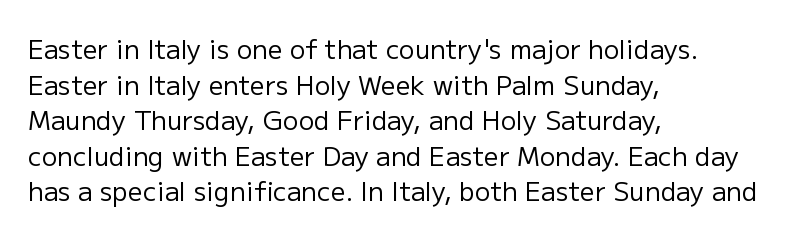
The line texture is even and compact thanks to regular tracking. Honestly, the row spacing looks completely unremarkable. Every row of glyphs begins at an identical x-position on the left. The letters stand straight up with perfectly vertical stems. Stroke thickness stays within the range of a standard reading face or lighter. Unmarked baselines from the first word to the last.
